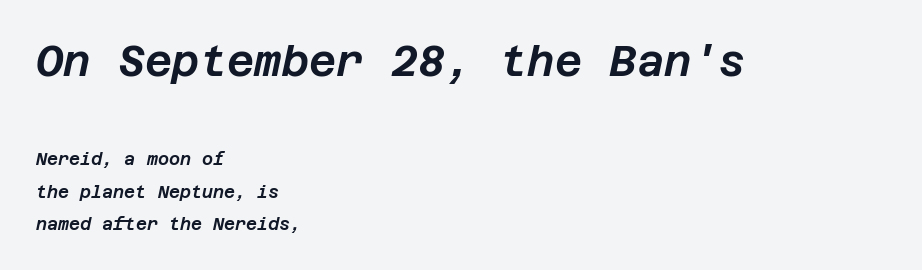
{"italic": "yes", "lean": "right", "slant_degrees": 12, "width": "normal", "stroke_contrast": "low", "x_height": "large", "underline": "no", "align": "left", "line_spacing": "loose", "line_spacing_ratio": 1.9, "letter_spacing": "normal", "letter_spacing_em": 0.0, "larger_block": "first", "size_ratio": 2.47, "glyph_px": 42}
